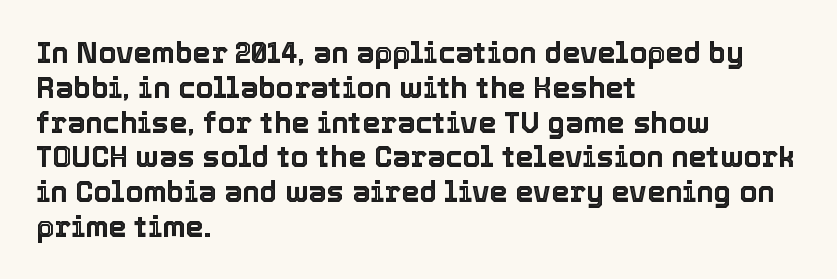
Horizontal alignment here is leftward, the default for most running prose. There is no visible air inserted between adjacent glyphs. The rendering uses natural spacing where letterforms have individual widths. Upright lettering throughout. Beneath every word, the page is bare.
